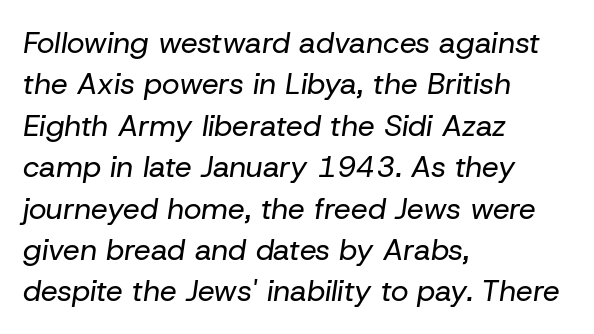
Each row of text sits above clean, open space. Posture: slanted. Horizontal bands of white between lines are of average thickness. Letter spacing: default. The passage shown is typed in a proportional face where columns would drift.
